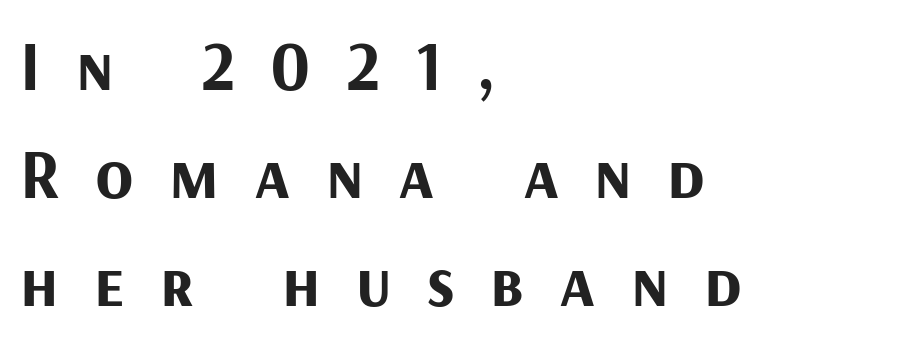
The lines sit at an ordinary, default distance from one another. Regarding serifs, this sample does without them. Descender tails drop into unmarked territory. Bold? Absolutely — the strokes are thick and heavy. Posture: vertical.
